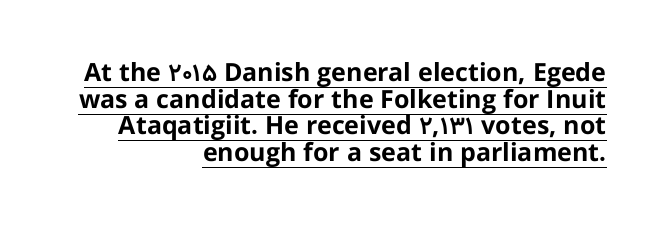
{"italic": "no", "bold": "yes", "underline": "yes", "align": "right", "line_spacing": "tight", "line_spacing_ratio": 1.07, "letter_spacing": "normal", "letter_spacing_em": 0.0, "glyph_px": 25}
